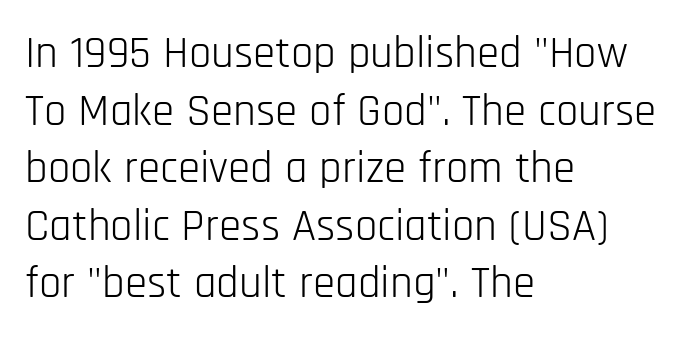
{"serif": "no", "italic": "no", "bold": "no", "weight": "light", "width": "condensed", "stroke_contrast": "low", "x_height": "large", "monospaced": "no", "underline": "no", "align": "left", "line_spacing": "normal", "line_spacing_ratio": 1.28, "letter_spacing": "normal", "letter_spacing_em": 0.0, "glyph_px": 45}
